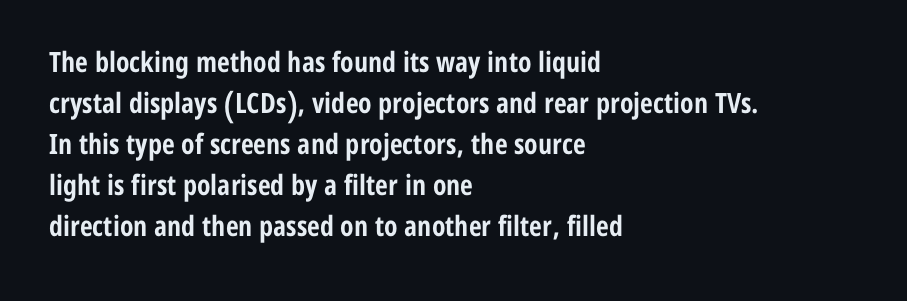
{"serif": "no", "italic": "no", "bold": "yes", "weight": "bold", "width": "condensed", "stroke_contrast": "low", "x_height": "medium", "monospaced": "no", "underline": "no", "align": "left", "line_spacing": "normal", "line_spacing_ratio": 1.46, "letter_spacing": "normal", "letter_spacing_em": 0.0, "glyph_px": 28}
